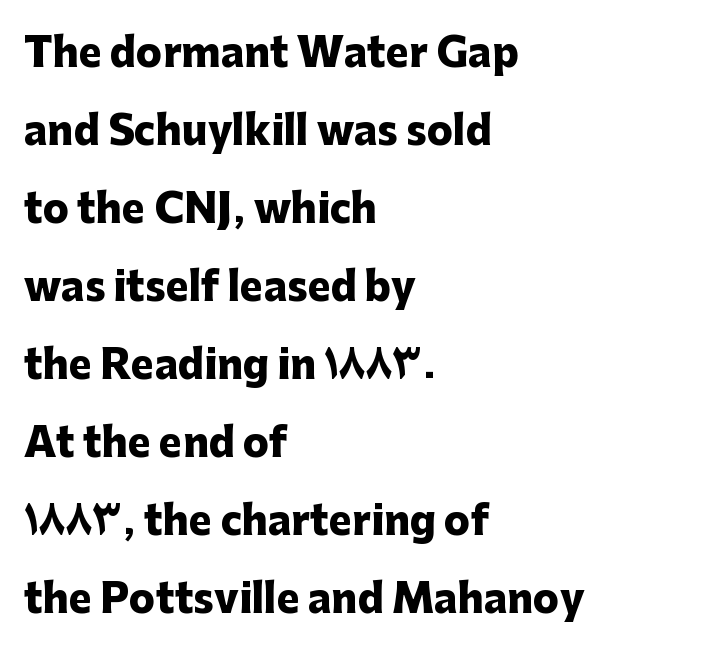
{"serif": "no", "italic": "no", "bold": "yes", "weight": "heavy", "width": "normal", "stroke_contrast": "low", "x_height": "medium", "monospaced": "no", "underline": "no", "align": "left", "line_spacing": "loose", "line_spacing_ratio": 2.0, "letter_spacing": "normal", "letter_spacing_em": 0.0, "glyph_px": 39}
